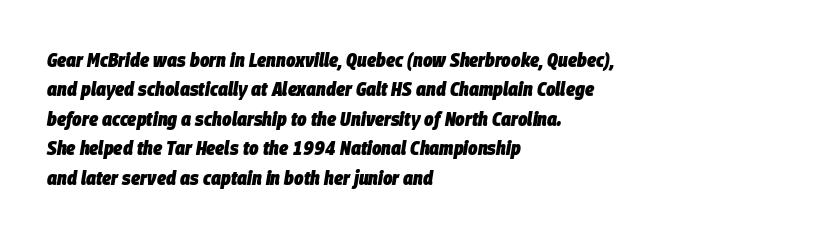
Q: Is the text bold? A: Yes.
Q: Is the text italic (slanted)? A: Yes, it leans right by about 9 degrees.
Q: Is the text underlined? A: No.
Q: How is the paragraph aligned? A: Left-aligned.
Q: Is the spacing between letters normal or unusually wide? A: Normal.
Q: Is the spacing between lines tight, normal or loose? A: Normal.
